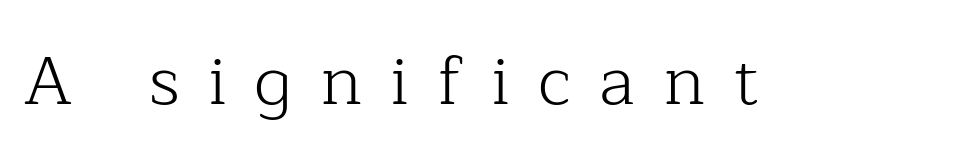
These glyphs show unthickened strokes, regular width or finer. This rendering employs a face with finishing strokes, i.e., a serif. Do the letters lean? They stand straight. Letter spacing: wide. Unmarked baselines from the first word to the last.
